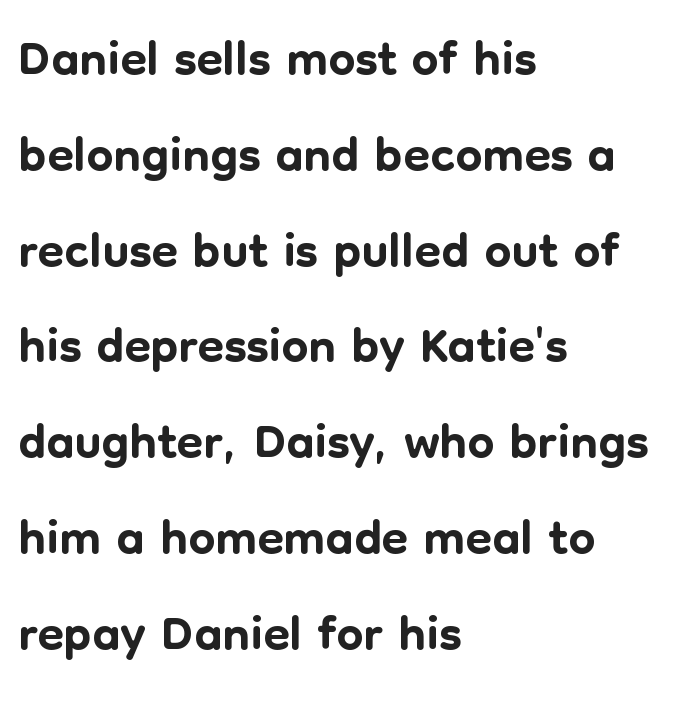
Q: Is the text italic (slanted)? A: No, it is upright.
Q: Is the typeface a serif or a sans-serif typeface? A: Sans-serif.
Q: Is the text underlined? A: No.
Q: How is the paragraph aligned? A: Left-aligned.
Q: Is the spacing between letters normal or unusually wide? A: Normal.
Q: Is the spacing between lines tight, normal or loose? A: Normal.
Q: Width (condensed, normal, or wide)? A: Normal.
Q: Stroke contrast? A: Low.
Q: x-height? A: Medium.
Q: Monospaced? A: No.
